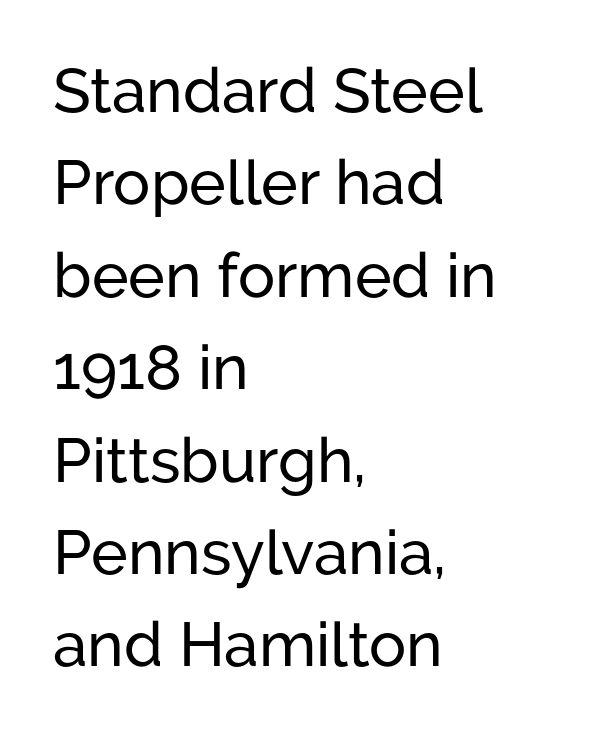
Q: Is the text italic (slanted)? A: No, it is upright.
Q: Is the typeface a serif or a sans-serif typeface? A: Sans-serif.
Q: Is the text underlined? A: No.
Q: How is the paragraph aligned? A: Left-aligned.
Q: Is the spacing between letters normal or unusually wide? A: Normal.
Q: Is the spacing between lines tight, normal or loose? A: Normal.
Q: Width (condensed, normal, or wide)? A: Normal.
Q: Stroke contrast? A: Low.
Q: x-height? A: Medium.
Q: Monospaced? A: No.
